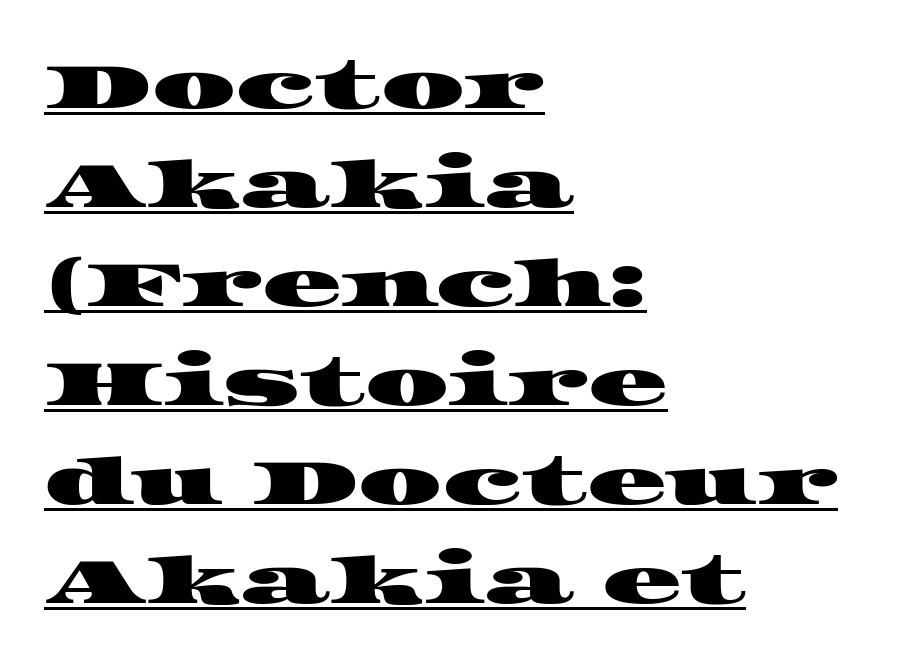
Q: Is the typeface a serif or a sans-serif typeface? A: Serif.
Q: Is the text underlined? A: Yes.
Q: How is the paragraph aligned? A: Left-aligned.
Q: Is the spacing between letters normal or unusually wide? A: Normal.
Q: Is the spacing between lines tight, normal or loose? A: Normal.
Q: Width (condensed, normal, or wide)? A: Wide.
Q: Stroke contrast? A: High.
Q: x-height? A: Large.
Q: Monospaced? A: No.
